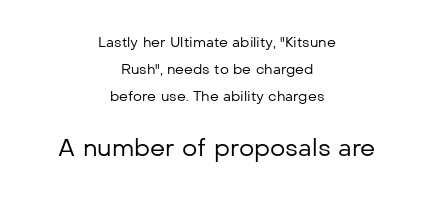
{"italic": "no", "bold": "no", "underline": "no", "align": "center", "line_spacing": "loose", "line_spacing_ratio": 1.93, "letter_spacing": "normal", "letter_spacing_em": 0.0, "larger_block": "second", "size_ratio": 1.71, "glyph_px": 24}
